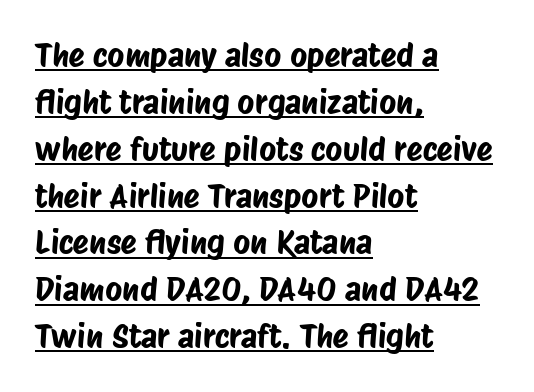
The image shows 33 px condensed sans-serif type; set left-aligned, normal line spacing (1.42x), normal letter spacing, underlined; low stroke contrast and a large x-height.
